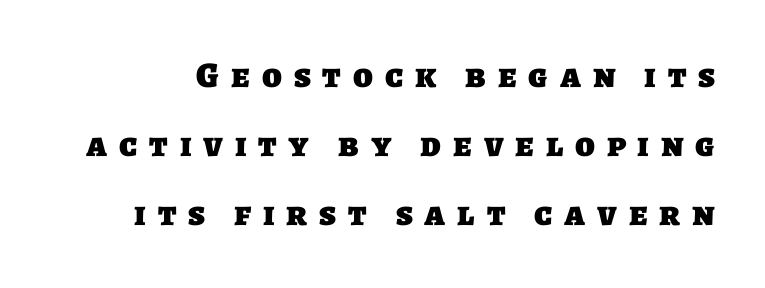
{"serif": "no", "bold": "yes", "weight": "heavy", "width": "normal", "stroke_contrast": "low", "x_height": "large", "monospaced": "no", "underline": "no", "line_spacing": "loose", "line_spacing_ratio": 1.91, "letter_spacing": "wide", "letter_spacing_em": 0.33, "glyph_px": 36}
